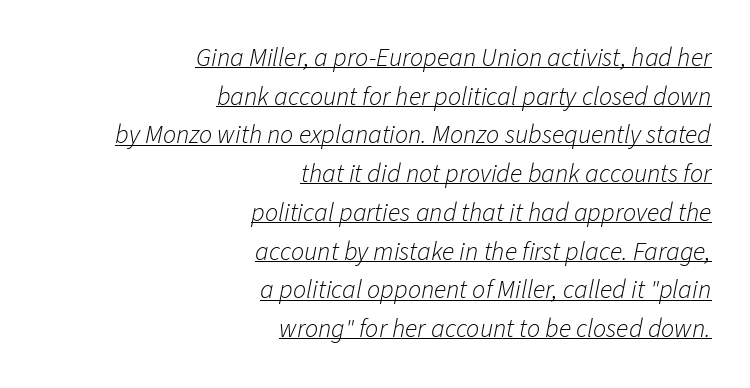
Q: Is the text bold? A: No.
Q: Is the text italic (slanted)? A: Yes, it leans right by about 11 degrees.
Q: Is the text underlined? A: Yes.
Q: How is the paragraph aligned? A: Right-aligned.
Q: Is the spacing between letters normal or unusually wide? A: Normal.
Q: Is the spacing between lines tight, normal or loose? A: Normal.
